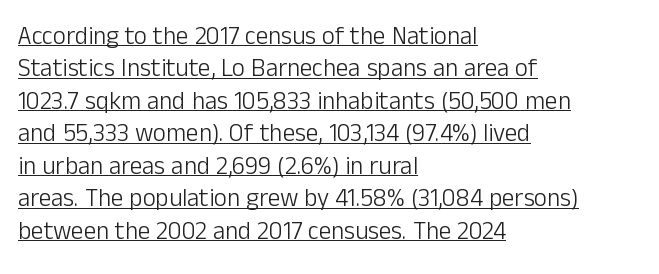
{"italic": "no", "bold": "no", "underline": "yes", "align": "left", "line_spacing": "normal", "line_spacing_ratio": 1.3, "letter_spacing": "normal", "letter_spacing_em": 0.0, "glyph_px": 25}
